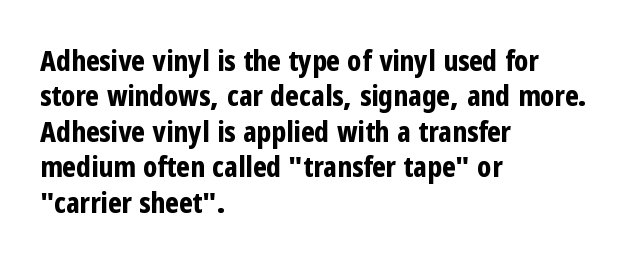
Q: Is the text bold? A: Yes.
Q: Is the text italic (slanted)? A: No, it is upright.
Q: Is the typeface a serif or a sans-serif typeface? A: Sans-serif.
Q: Is the text underlined? A: No.
Q: How is the paragraph aligned? A: Left-aligned.
Q: Is the spacing between letters normal or unusually wide? A: Normal.
Q: Width (condensed, normal, or wide)? A: Condensed.
Q: Stroke contrast? A: Low.
Q: x-height? A: Medium.
Q: Monospaced? A: No.
